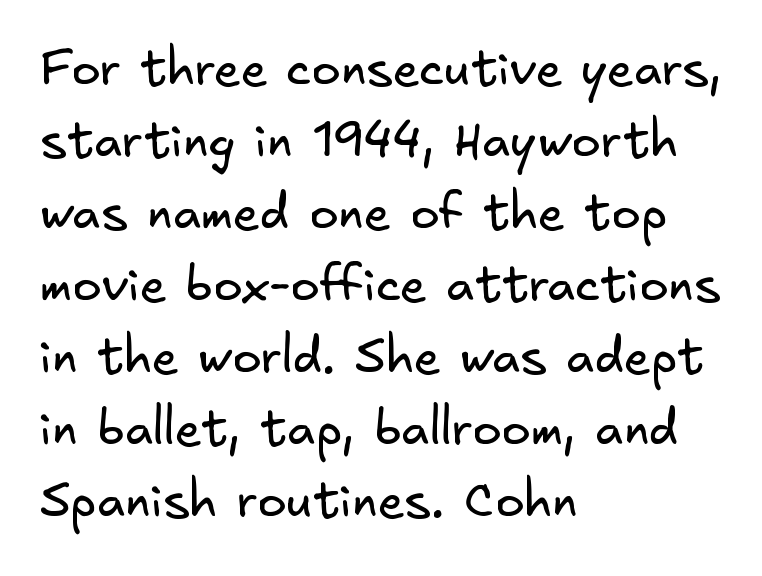
Q: Is the text bold? A: No.
Q: Is the typeface a serif or a sans-serif typeface? A: Sans-serif.
Q: Is the text underlined? A: No.
Q: How is the paragraph aligned? A: Left-aligned.
Q: Is the spacing between letters normal or unusually wide? A: Normal.
Q: Is the spacing between lines tight, normal or loose? A: Normal.
Q: Width (condensed, normal, or wide)? A: Normal.
Q: Stroke contrast? A: Low.
Q: x-height? A: Small.
